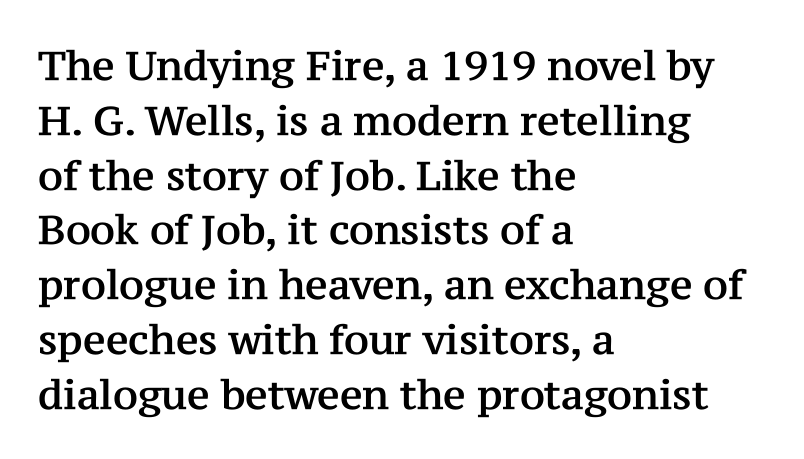
Note the varied advance widths — an 'i' is clearly narrower than an 'm'. Has an underline been added? It has not. Casual observation: everything's shoved over to the left. Letter spacing: default.
